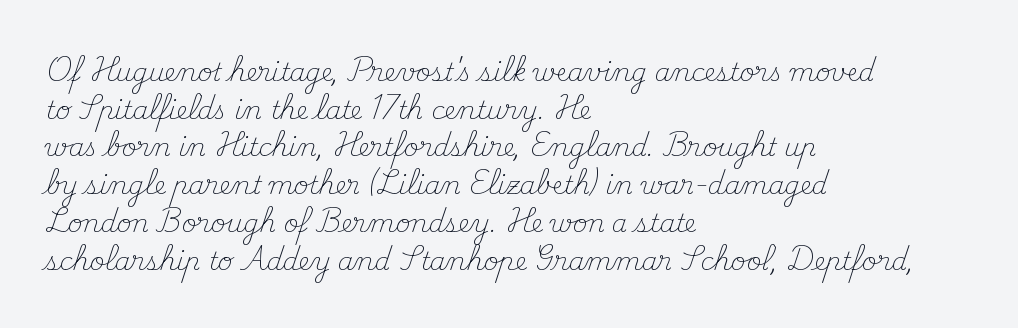
Q: Is the text bold? A: No.
Q: Is the text italic (slanted)? A: Yes.
Q: Is the text underlined? A: No.
Q: How is the paragraph aligned? A: Left-aligned.
Q: Is the spacing between letters normal or unusually wide? A: Normal.
Q: Is the spacing between lines tight, normal or loose? A: Normal.
